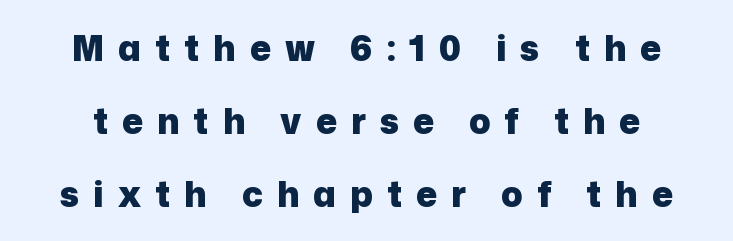
The image shows 35 px heavy sans-serif type, upright; set loose line spacing (2.08x), unusually wide letter spacing (+0.4 em), not underlined; low stroke contrast and a medium x-height.
